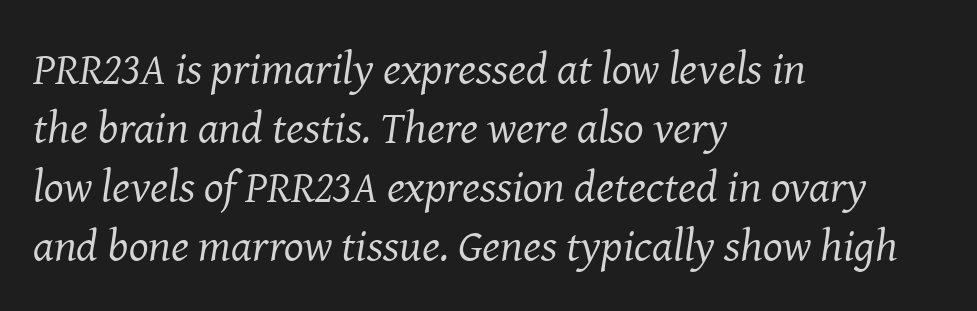
The image shows 46 px regular-weight serif type, italic (leaning right); set left-aligned, normal line spacing (1.28x), normal letter spacing, not underlined; medium stroke contrast and a medium x-height.
